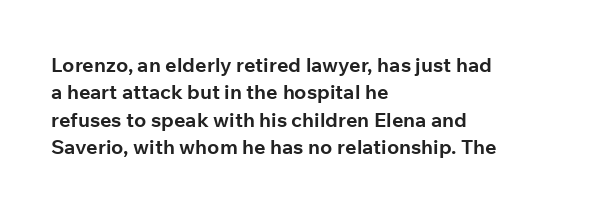
Here the glyphs are tracked normally, forming tight word shapes. The lettering stays uniformly vertical, giving the passage a roman look. The strokes are fattened all the way to bold. This sample keeps an unexceptional amount of space between lines. Underline: absent.
